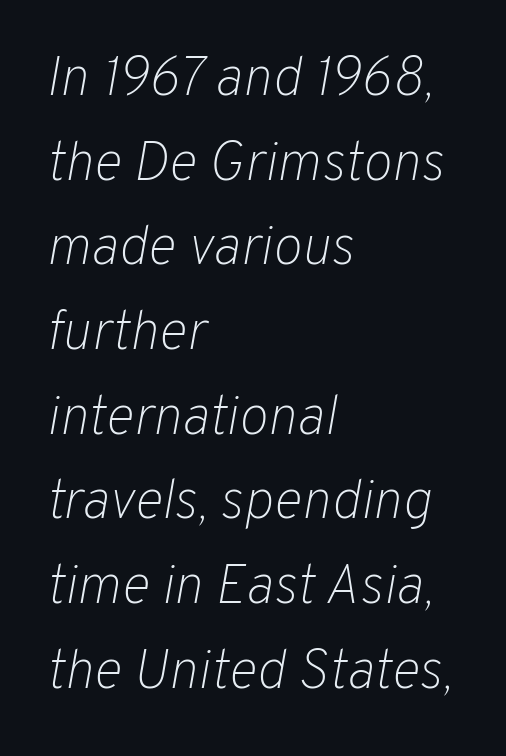
The compositor pushed each line to the left boundary. Words appear dense and cohesive because spacing is normal. Bare-footed words on every line. Is this a fixed-width face? No — the glyphs have proportional, varying widths. The rendering applies a slant to the glyphs. This block has exactly the height ordinary leading produces.
